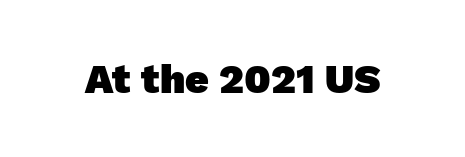
The gaps between neighbouring characters are ordinary and unremarkable. The zone under the glyphs is completely vacant. Examine the stroke ends and you'll find no serifs. This is heavy type, rendered in bold. Character widths vary here, with narrow letters taking less room than wide ones.
